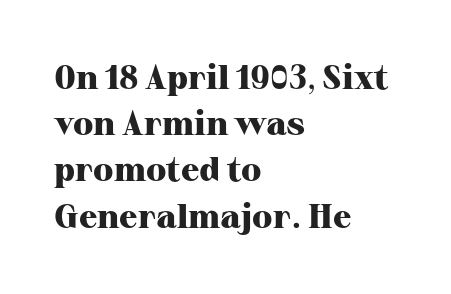
{"serif": "yes", "italic": "no", "bold": "yes", "weight": "heavy", "width": "normal", "stroke_contrast": "high", "x_height": "medium", "monospaced": "no", "underline": "no", "align": "left", "line_spacing": "normal", "line_spacing_ratio": 1.36, "letter_spacing": "normal", "letter_spacing_em": 0.0, "glyph_px": 34}
